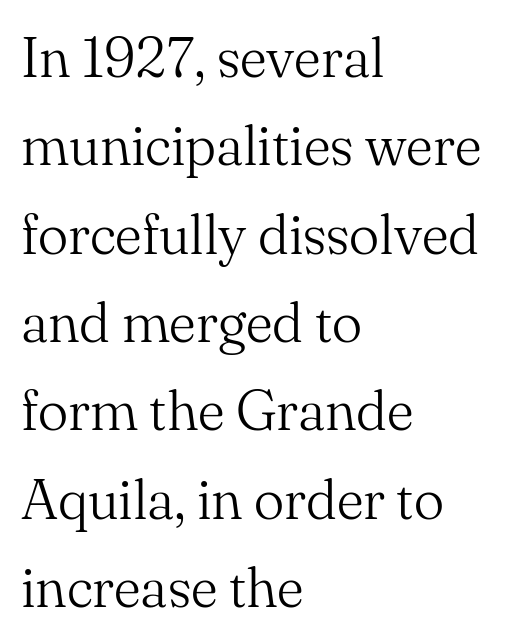
Weight class: somewhere from thin through regular. The axis of the letterforms is exactly vertical. Nobody touched the tracking dial on this one. The space directly below the letters is spotless. The typeface chosen for these lines features serifs.
